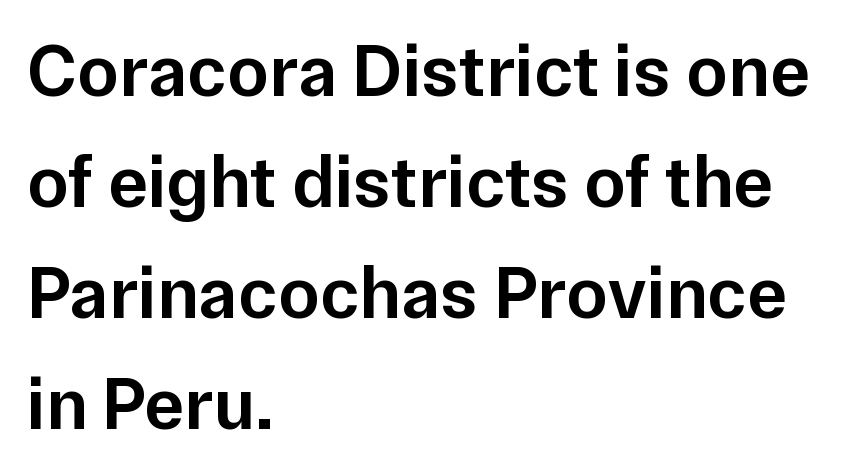
Q: Is the text bold? A: Semi-bold.
Q: Is the text italic (slanted)? A: No, it is upright.
Q: Is the typeface a serif or a sans-serif typeface? A: Sans-serif.
Q: Is the text underlined? A: No.
Q: How is the paragraph aligned? A: Left-aligned.
Q: Is the spacing between letters normal or unusually wide? A: Normal.
Q: Is the spacing between lines tight, normal or loose? A: Normal.
Q: Width (condensed, normal, or wide)? A: Normal.
Q: Stroke contrast? A: Low.
Q: x-height? A: Medium.
Q: Monospaced? A: No.
